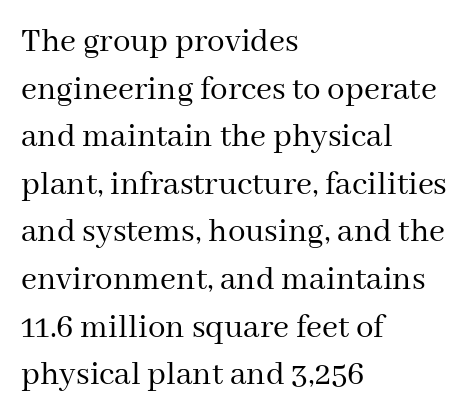
{"serif": "yes", "italic": "no", "bold": "no", "weight": "regular", "width": "normal", "stroke_contrast": "medium", "x_height": "medium", "monospaced": "no", "underline": "no", "align": "left", "line_spacing": "normal", "line_spacing_ratio": 1.36, "letter_spacing": "normal", "letter_spacing_em": 0.0, "glyph_px": 35}
